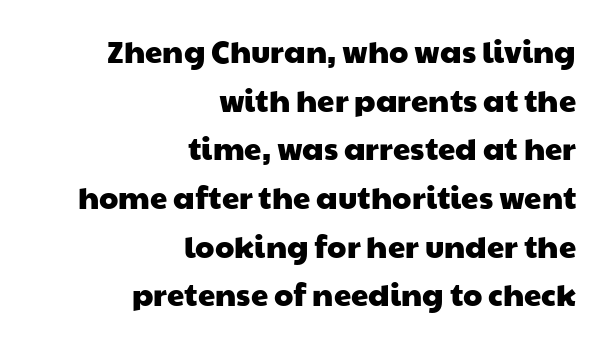
Quick note: interline space is typical. The gaps between neighbouring characters are ordinary and unremarkable. Do the characters align in a grid? No, the font is proportional. The face used here is a sans, in the tradition of grotesques and geometrics.
